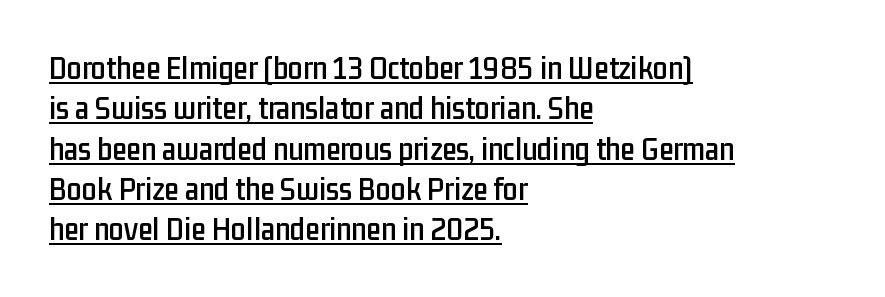
Type style note: lacks serifs. What stands out about the letter spacing? Nothing — it is the standard amount. The letters advance in unequal steps, a hallmark of proportional type. The string is rendered with underlining switched on. The paragraph shown leans on its left margin.
